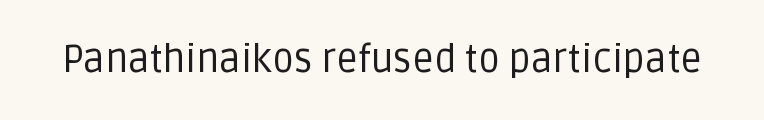
{"serif": "no", "italic": "no", "bold": "no", "weight": "regular", "width": "normal", "stroke_contrast": "low", "x_height": "large", "monospaced": "no", "underline": "no", "letter_spacing": "normal", "letter_spacing_em": 0.0, "glyph_px": 38}
